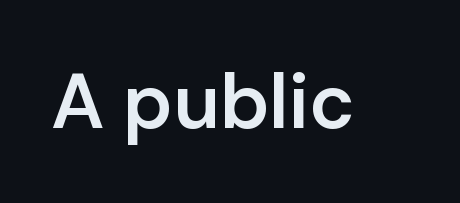
The image shows 77 px semibold sans-serif type, upright; set normal letter spacing, not underlined; low stroke contrast and a medium x-height.
